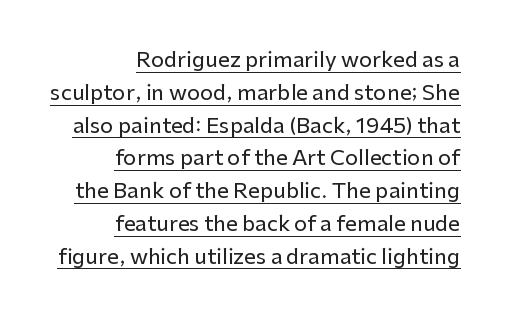
Q: Is the text italic (slanted)? A: No, it is upright.
Q: Is the text underlined? A: Yes.
Q: How is the paragraph aligned? A: Right-aligned.
Q: Is the spacing between letters normal or unusually wide? A: Normal.
Q: Is the spacing between lines tight, normal or loose? A: Normal.
